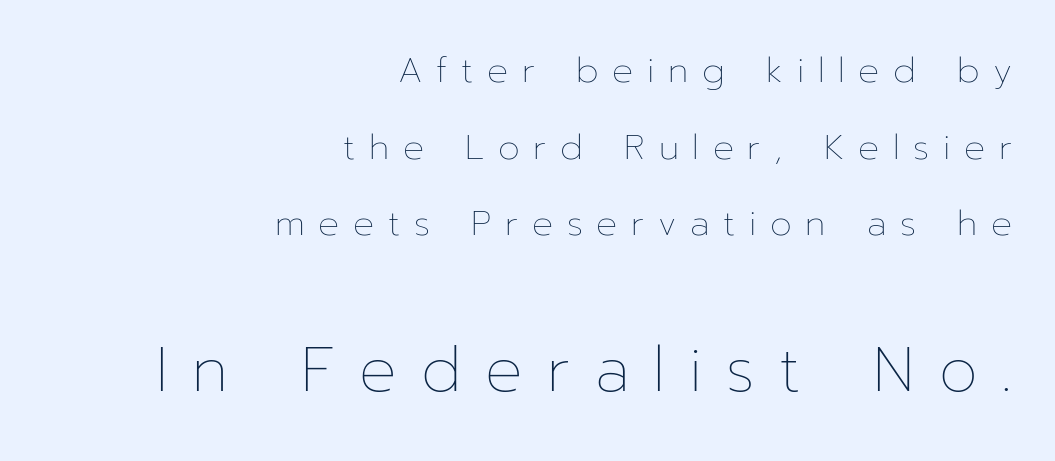
{"italic": "no", "bold": "no", "weight": "thin", "width": "normal", "stroke_contrast": "low", "x_height": "medium", "monospaced": "no", "underline": "no", "align": "right", "line_spacing": "loose", "line_spacing_ratio": 2.19, "letter_spacing": "wide", "letter_spacing_em": 0.39, "larger_block": "second", "size_ratio": 1.77, "glyph_px": 62}
